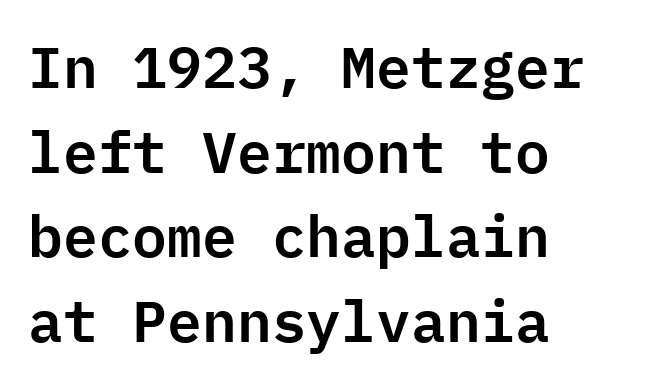
Q: Is the text italic (slanted)? A: No, it is upright.
Q: Is the typeface a serif or a sans-serif typeface? A: Sans-serif.
Q: Is the text underlined? A: No.
Q: How is the paragraph aligned? A: Left-aligned.
Q: Is the spacing between letters normal or unusually wide? A: Normal.
Q: Is the spacing between lines tight, normal or loose? A: Normal.
Q: Width (condensed, normal, or wide)? A: Normal.
Q: Stroke contrast? A: Low.
Q: x-height? A: Medium.
Q: Monospaced? A: Yes.
